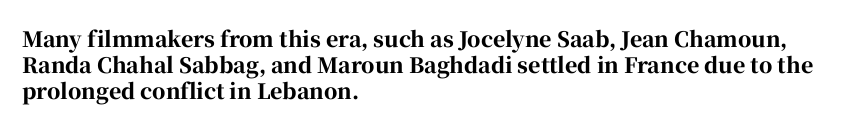
The letters stand upright; this is a roman face. Every row of glyphs begins at an identical x-position on the left. Between one letter and the next there's only the usual sliver of space. Caption: bold face, heavy strokes.
